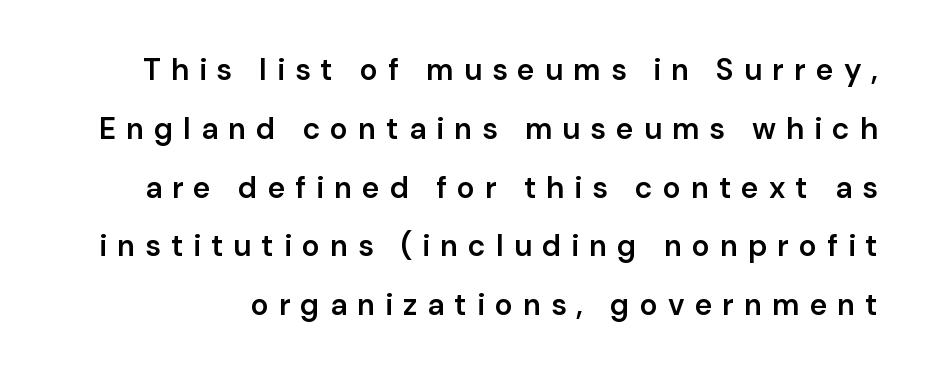
Q: Is the text bold? A: Semi-bold.
Q: Is the text italic (slanted)? A: No, it is upright.
Q: Is the typeface a serif or a sans-serif typeface? A: Sans-serif.
Q: Is the text underlined? A: No.
Q: Is the spacing between letters normal or unusually wide? A: Unusually wide.
Q: Is the spacing between lines tight, normal or loose? A: Loose.
Q: Width (condensed, normal, or wide)? A: Normal.
Q: Stroke contrast? A: Low.
Q: x-height? A: Medium.
Q: Monospaced? A: No.
